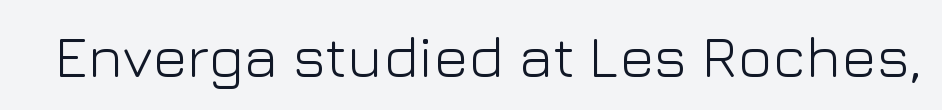
A sans-serif font was chosen for this passage. You could not count columns in this text — the font is proportionally spaced. The words here are not underlined. Tracking value appears to be zero — textbook default spacing. The lettering holds an erect, upright posture throughout. The passage shown is not bold in any degree.
